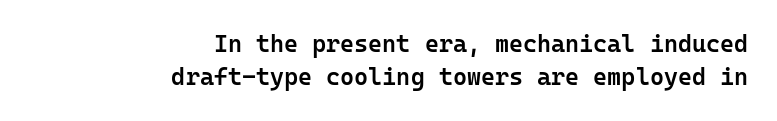
The image shows 24 px text type, upright; set right-aligned, normal line spacing (1.39x), normal letter spacing, not underlined.
